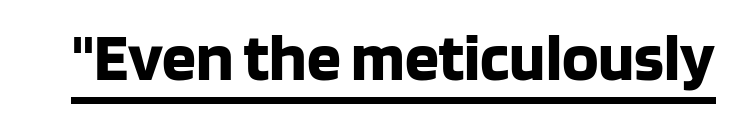
You could not count columns in this text — the font is proportionally spaced. Every word sits above its own underline. The gaps between neighbouring characters are ordinary and unremarkable. Is this a sans? Yes — the strokes have no serifs. In terms of posture, this sample is upright. Look at the stroke-to-counter ratio: heavy, a bold.
